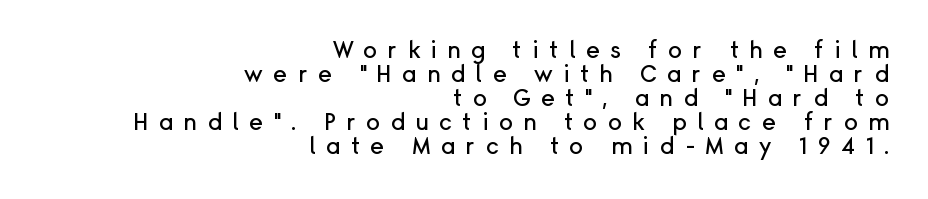
{"italic": "no", "underline": "no", "align": "right", "line_spacing": "tight", "line_spacing_ratio": 1.04, "letter_spacing": "wide", "letter_spacing_em": 0.45, "glyph_px": 23}
